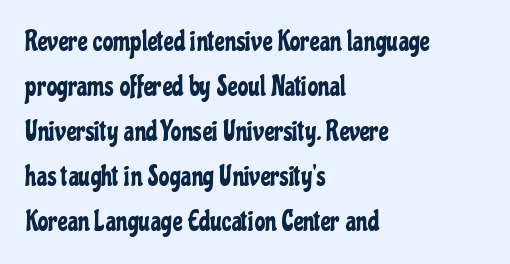
Q: Is the text italic (slanted)? A: No, it is upright.
Q: Is the text underlined? A: No.
Q: How is the paragraph aligned? A: Left-aligned.
Q: Is the spacing between letters normal or unusually wide? A: Normal.
Q: Is the spacing between lines tight, normal or loose? A: Normal.
